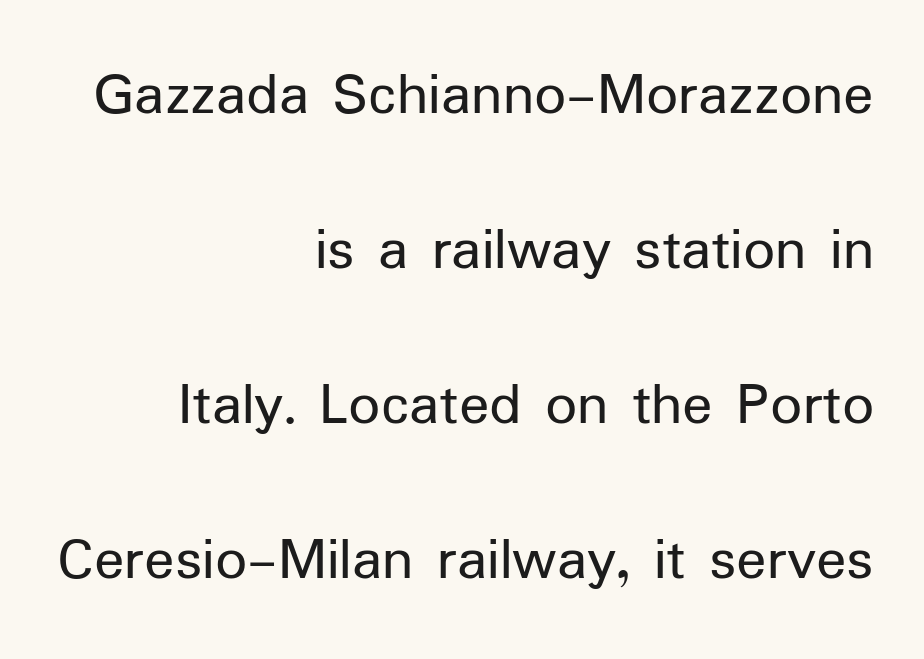
{"serif": "no", "italic": "no", "bold": "no", "weight": "regular", "width": "normal", "stroke_contrast": "low", "x_height": "medium", "monospaced": "no", "underline": "no", "align": "right", "line_spacing": "loose", "line_spacing_ratio": 2.46, "letter_spacing": "normal", "letter_spacing_em": 0.0, "glyph_px": 63}
